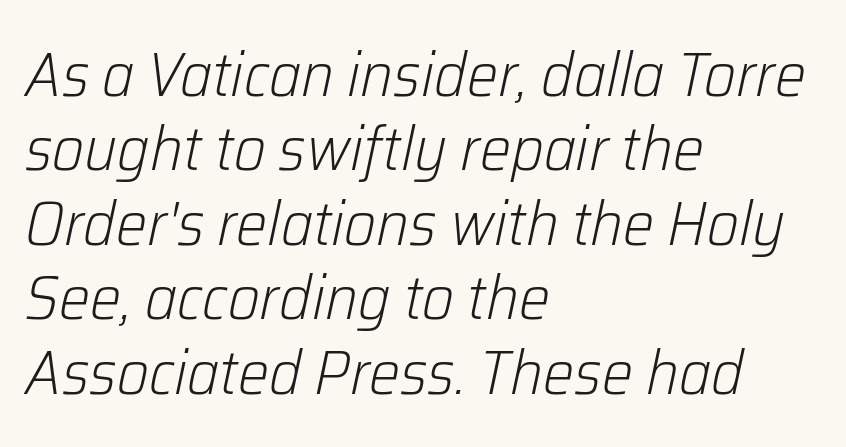
Q: Is the text bold? A: No.
Q: Is the text italic (slanted)? A: Yes, it leans right by about 12 degrees.
Q: Is the text underlined? A: No.
Q: How is the paragraph aligned? A: Left-aligned.
Q: Is the spacing between letters normal or unusually wide? A: Normal.
Q: Width (condensed, normal, or wide)? A: Normal.
Q: Stroke contrast? A: Low.
Q: x-height? A: Medium.
Q: Monospaced? A: No.
